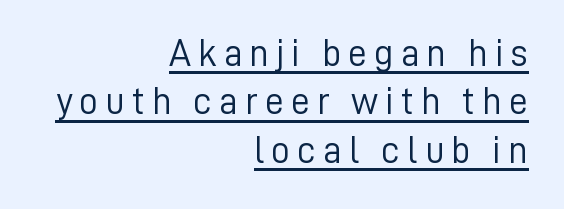
Q: Is the text bold? A: No.
Q: Is the text italic (slanted)? A: No, it is upright.
Q: Is the typeface a serif or a sans-serif typeface? A: Sans-serif.
Q: Is the text underlined? A: Yes.
Q: How is the paragraph aligned? A: Right-aligned.
Q: Is the spacing between lines tight, normal or loose? A: Normal.
Q: Width (condensed, normal, or wide)? A: Normal.
Q: Stroke contrast? A: Low.
Q: x-height? A: Medium.
Q: Monospaced? A: No.
